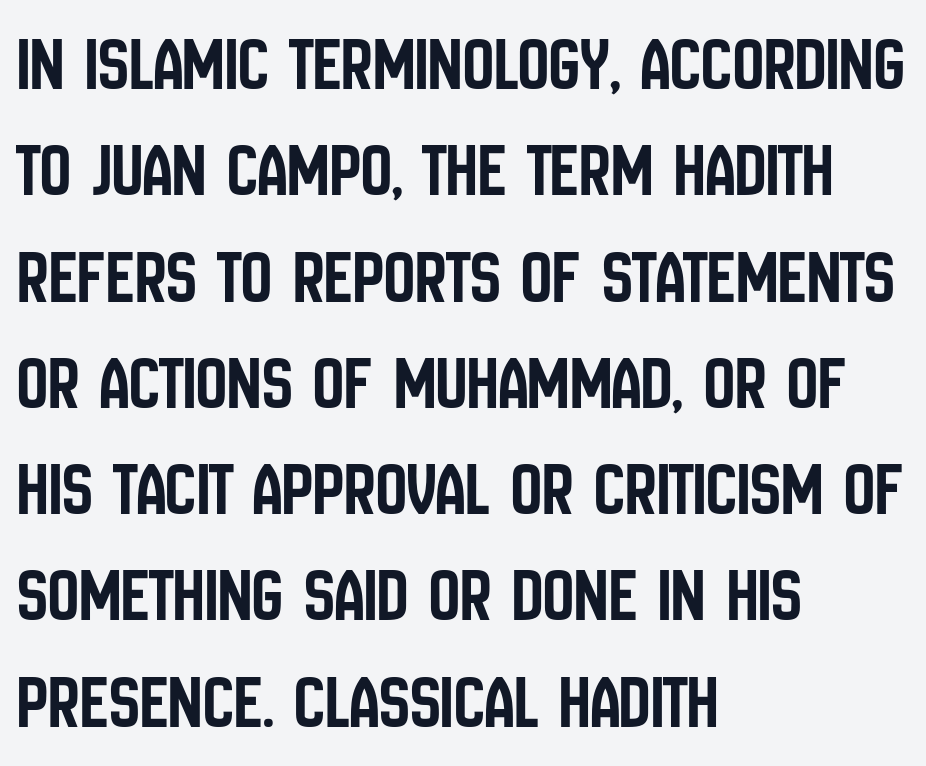
The letters carry no serifs — their stems end cleanly without finishing strokes. Check under the words: just untouched page. You could call the tracking neutral — neither tight nor loose. Notice how the stems are strictly vertical — no italics here. The rendering uses a moderate line-height, typical for paragraphs.
